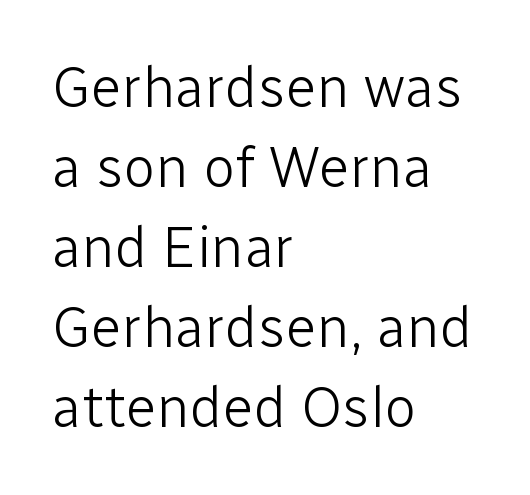
Q: Is the text bold? A: No.
Q: Is the text italic (slanted)? A: No, it is upright.
Q: Is the typeface a serif or a sans-serif typeface? A: Sans-serif.
Q: Is the text underlined? A: No.
Q: How is the paragraph aligned? A: Left-aligned.
Q: Is the spacing between letters normal or unusually wide? A: Normal.
Q: Is the spacing between lines tight, normal or loose? A: Normal.
Q: Width (condensed, normal, or wide)? A: Normal.
Q: Stroke contrast? A: Low.
Q: x-height? A: Medium.
Q: Monospaced? A: No.
